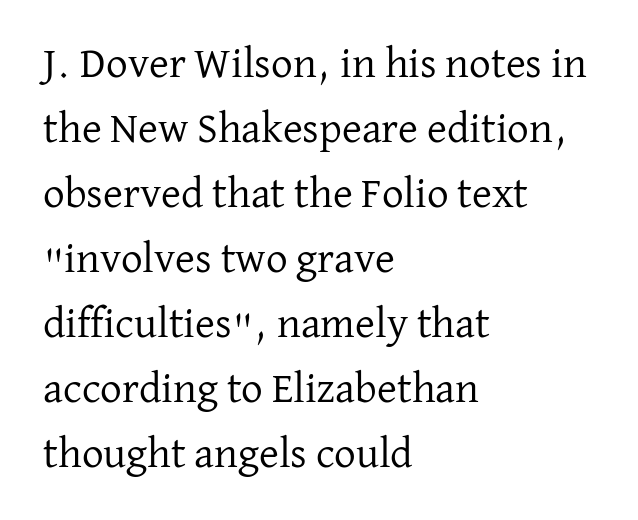
Q: Is the text bold? A: No.
Q: Is the text italic (slanted)? A: No, it is upright.
Q: Is the typeface a serif or a sans-serif typeface? A: Serif.
Q: Is the text underlined? A: No.
Q: How is the paragraph aligned? A: Left-aligned.
Q: Is the spacing between letters normal or unusually wide? A: Normal.
Q: Is the spacing between lines tight, normal or loose? A: Normal.
Q: Width (condensed, normal, or wide)? A: Normal.
Q: Stroke contrast? A: Low.
Q: x-height? A: Medium.
Q: Monospaced? A: No.
